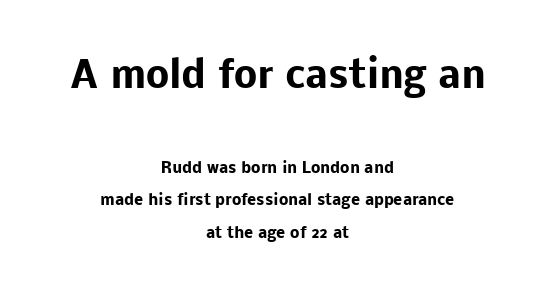
{"serif": "no", "italic": "no", "bold": "yes", "weight": "heavy", "width": "normal", "stroke_contrast": "low", "x_height": "medium", "monospaced": "no", "underline": "no", "align": "center", "line_spacing": "loose", "line_spacing_ratio": 2.19, "letter_spacing": "normal", "letter_spacing_em": 0.0, "larger_block": "first", "size_ratio": 2.47, "glyph_px": 37}
